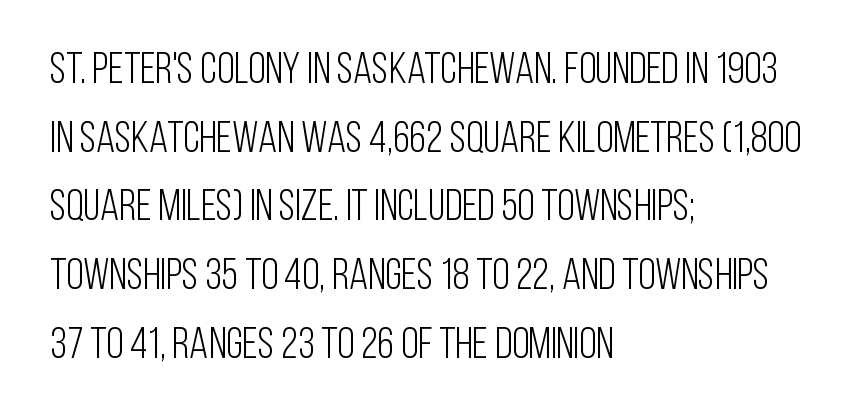
Unlike italic type, these characters show no tilt at all. One-word summary of the alignment: left. The passage shown has conventional tracking throughout. Stroke thickness stays within the range of a standard reading face or lighter. Note the varied advance widths — an 'i' is clearly narrower than an 'm'. Check where the strokes stop: nothing finishes them off — pure sans.
